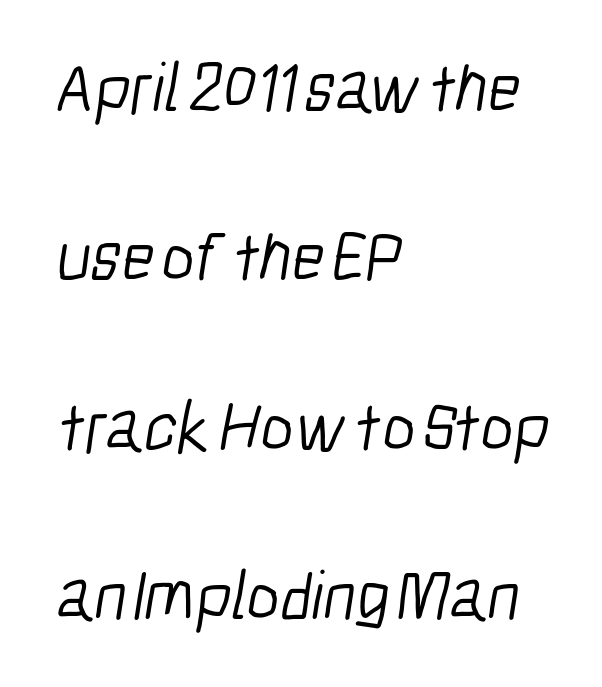
Is the stroke heavy? The answer is a plain regular-or-lighter. No word sits above an underline. Looks like regular typesetting: each glyph gets only the width it needs. You could call the tracking neutral — neither tight nor loose. The lines are quadded left. What kind of face is this? One without serifs — a sans.
